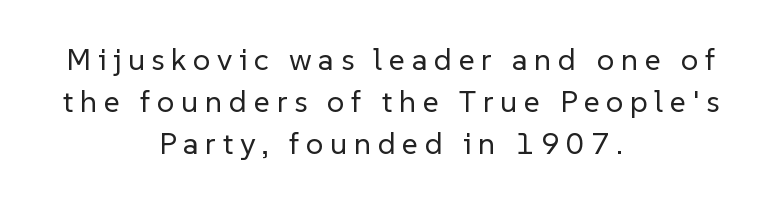
Has an underline been added? It has not. Do the letters lean? They stand straight. You could only call the tracking loose — the letters float apart. Is the type heavy? It reads as light-to-regular instead. Teacher's note: observe the equal gaps on both sides — that is centered alignment. Here the designer chose a conventional face with non-uniform glyph widths.
